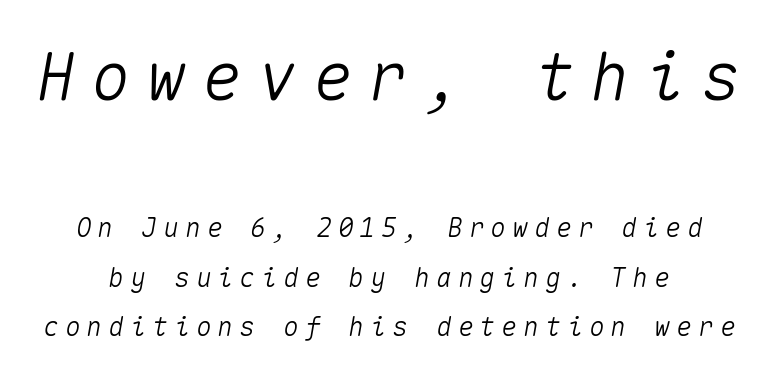
Think of a typewriter: that constant character pitch is what you see here. The text carries the slant typical of an italic or oblique font. You could fit nearly another row in the gap between these rows. You get the large type first, then a drop to smaller type.
